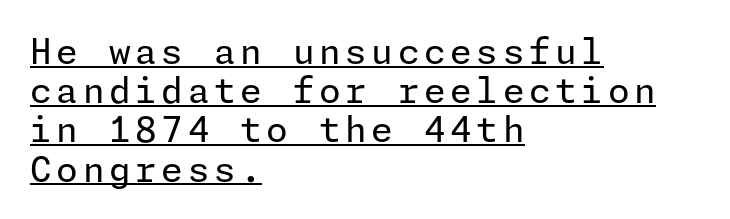
Q: Is the text bold? A: No.
Q: Is the text italic (slanted)? A: No, it is upright.
Q: Is the typeface a serif or a sans-serif typeface? A: Sans-serif.
Q: Is the text underlined? A: Yes.
Q: How is the paragraph aligned? A: Left-aligned.
Q: Is the spacing between lines tight, normal or loose? A: Tight.
Q: Width (condensed, normal, or wide)? A: Normal.
Q: Stroke contrast? A: Low.
Q: x-height? A: Medium.
